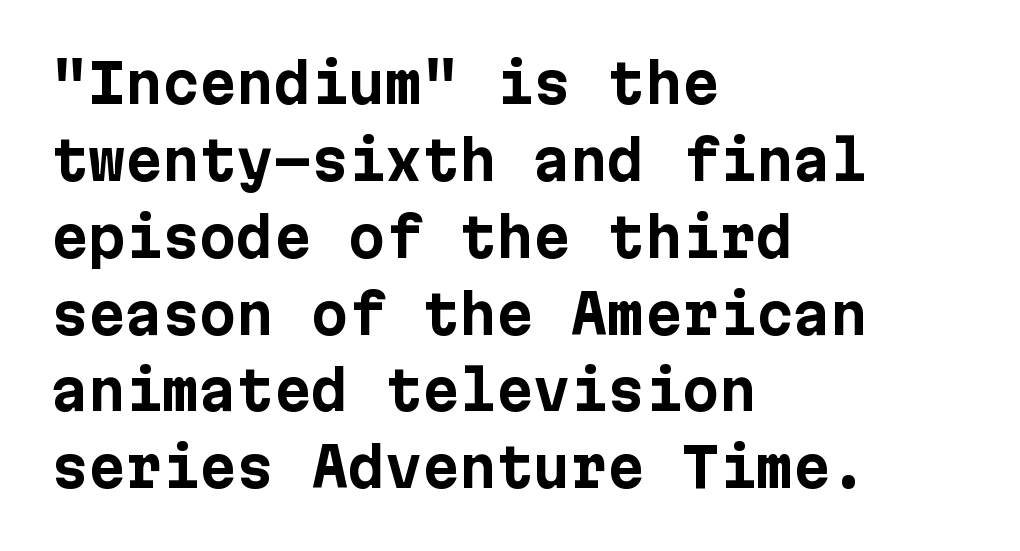
One glance says typical: line gaps are just what's usual. Every character sits straight up, as roman type does. Plenty of ink on the page — the face is bold. The space beneath each line is pristine and unruled.
